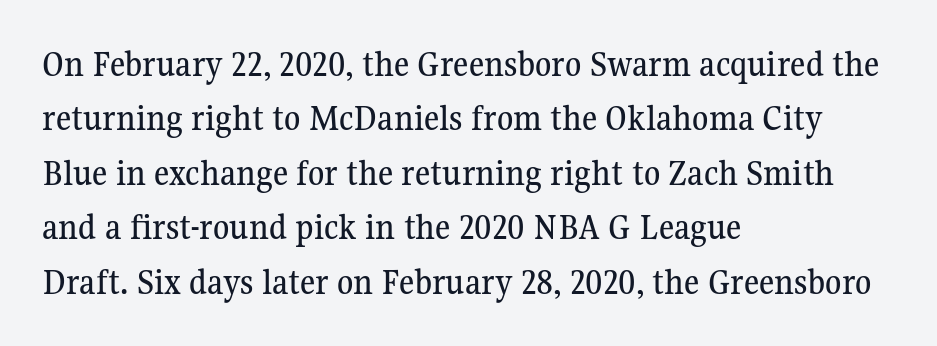
Proportional: the letters do not fall into vertical columns. A roman cut, with each character standing at attention. A serif font was chosen for this passage. Caption: multi-line text, flush left, ragged right. Check the space under the baseline: it is left empty. Does the leading feel generous? No, just average.
